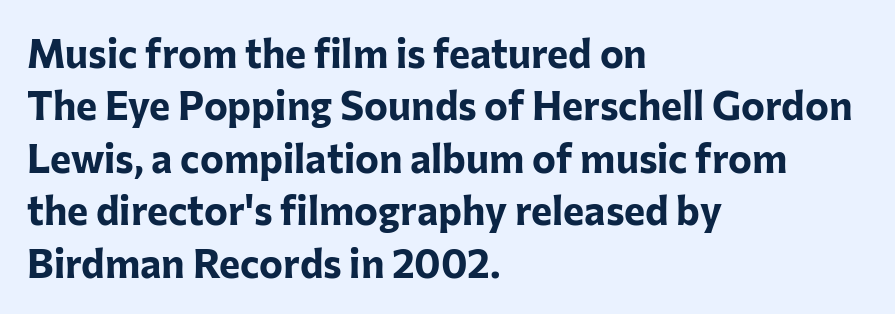
What kind of face is this? One without serifs — a sans. The strip under each line holds only bare page. The typesetter chose a ragged-right arrangement here. You could call the tracking neutral — neither tight nor loose. Ordinary non-slanted type is in use. Emphasis by weight is at full strength: bold.
